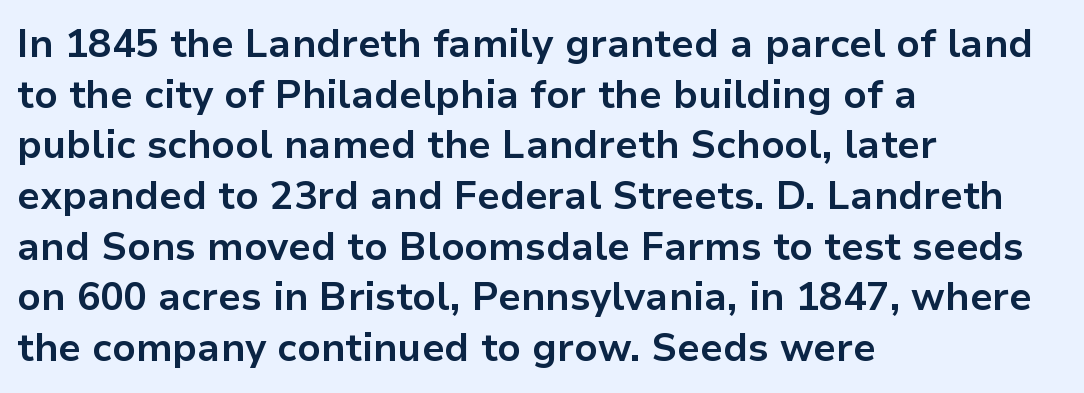
{"serif": "no", "italic": "no", "bold": "yes", "weight": "bold", "width": "normal", "stroke_contrast": "low", "x_height": "medium", "monospaced": "no", "underline": "no", "align": "left", "line_spacing": "normal", "line_spacing_ratio": 1.3, "letter_spacing": "normal", "letter_spacing_em": 0.0, "glyph_px": 39}
